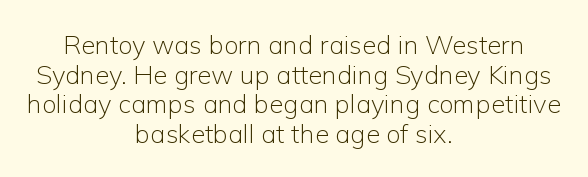
Words float on clear page, feet unadorned. Does the lettering tilt? It doesn't — this is upright. Default kerning and tracking; the words read as compact shapes. Vertical spacing — tight. Where is the straight margin? There isn't one; the lines are centered. The face looks like a standard text weight, possibly lighter.
